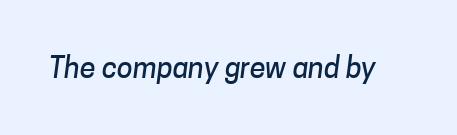
Check where the strokes stop: nothing finishes them off — pure sans. Nobody touched the tracking dial on this one. The letters advance in unequal steps, a hallmark of proportional type. The specimen omits any rule beneath the text block's lines.
